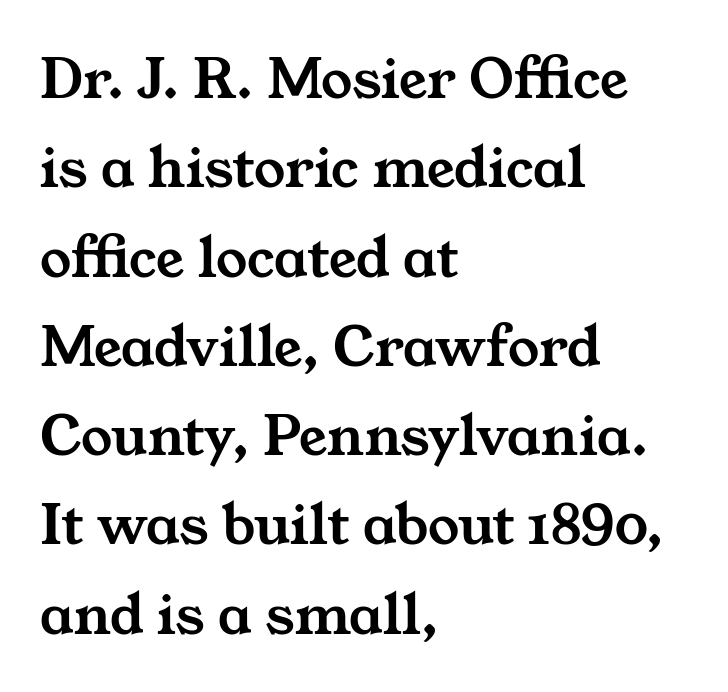
Q: Is the typeface a serif or a sans-serif typeface? A: Serif.
Q: Is the text underlined? A: No.
Q: How is the paragraph aligned? A: Left-aligned.
Q: Is the spacing between letters normal or unusually wide? A: Normal.
Q: Is the spacing between lines tight, normal or loose? A: Normal.
Q: Width (condensed, normal, or wide)? A: Wide.
Q: Stroke contrast? A: Medium.
Q: x-height? A: Medium.
Q: Monospaced? A: No.
